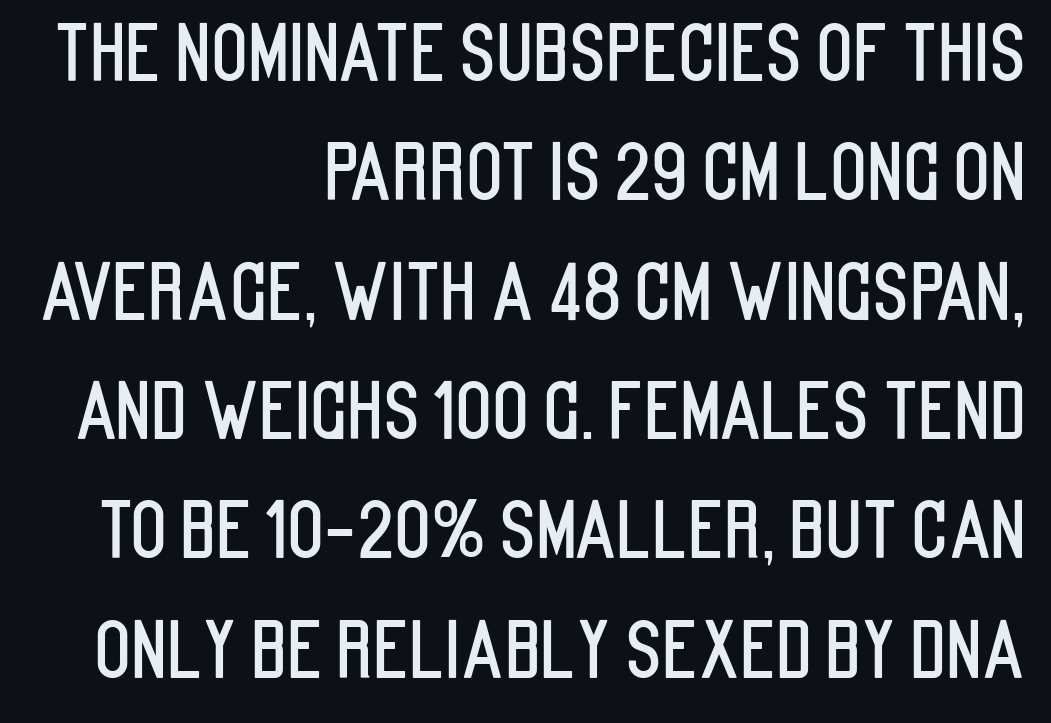
{"serif": "no", "italic": "no", "width": "condensed", "stroke_contrast": "low", "x_height": "large", "monospaced": "no", "underline": "no", "align": "right", "line_spacing": "normal", "line_spacing_ratio": 1.57, "letter_spacing": "normal", "letter_spacing_em": 0.0, "glyph_px": 76}
